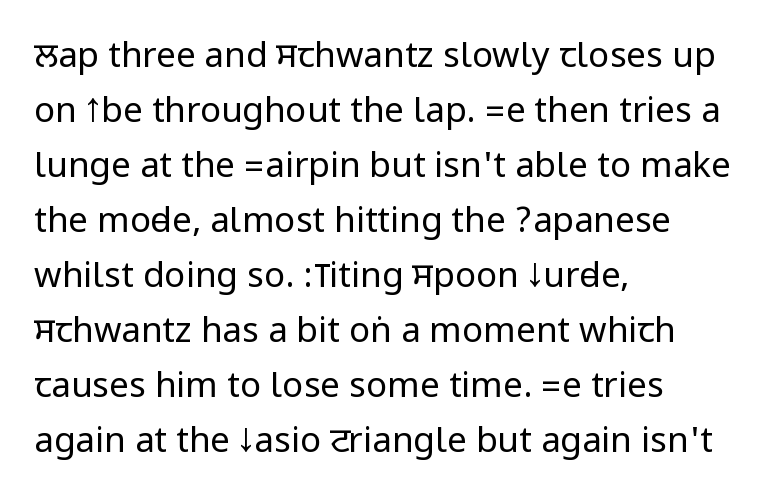
Q: Is the text bold? A: No.
Q: Is the text italic (slanted)? A: No, it is upright.
Q: Is the typeface a serif or a sans-serif typeface? A: Sans-serif.
Q: Is the text underlined? A: No.
Q: How is the paragraph aligned? A: Left-aligned.
Q: Is the spacing between letters normal or unusually wide? A: Normal.
Q: Is the spacing between lines tight, normal or loose? A: Normal.
Q: Width (condensed, normal, or wide)? A: Condensed.
Q: Stroke contrast? A: Low.
